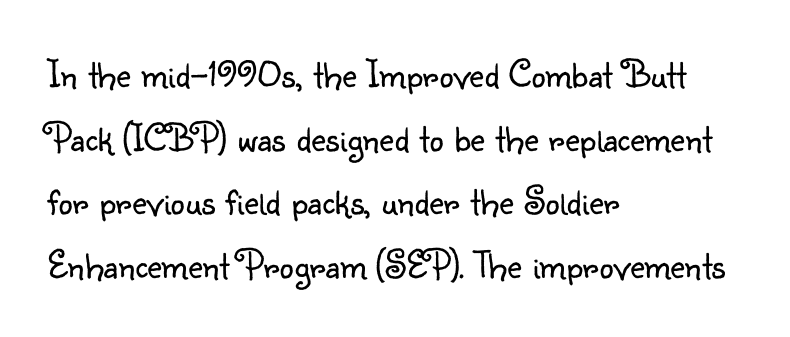
{"serif": "no", "italic": "no", "bold": "no", "weight": "light", "width": "normal", "stroke_contrast": "low", "x_height": "small", "monospaced": "no", "underline": "no", "align": "left", "line_spacing": "normal", "line_spacing_ratio": 1.59, "letter_spacing": "normal", "letter_spacing_em": 0.0, "glyph_px": 40}
